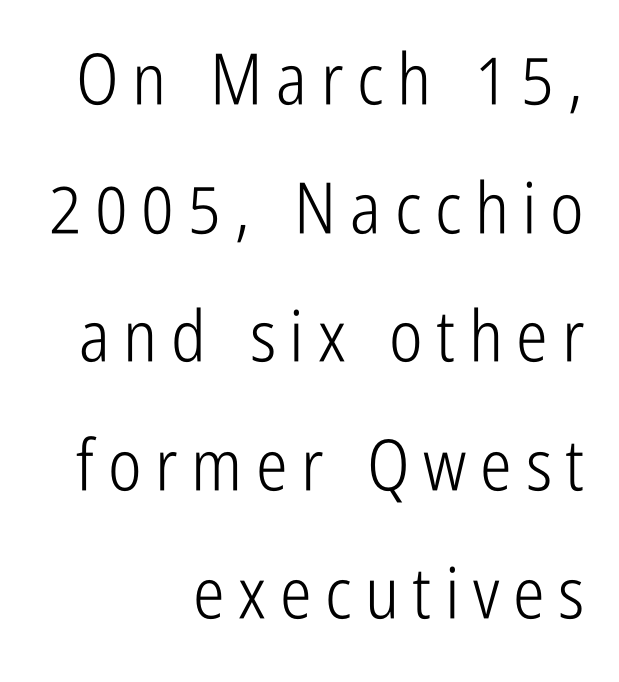
{"serif": "no", "italic": "no", "bold": "no", "weight": "light", "width": "condensed", "stroke_contrast": "low", "x_height": "medium", "monospaced": "no", "underline": "no", "align": "right", "line_spacing_ratio": 1.81, "glyph_px": 71}
